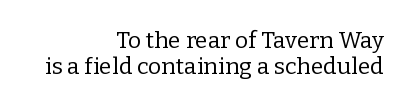
This sample trades vertical openness for compactness between lines. The paragraph has a hard right edge and a soft left edge. Caption: standard tracking, unaltered. The strokes are not fattened; the text isn't bold.
